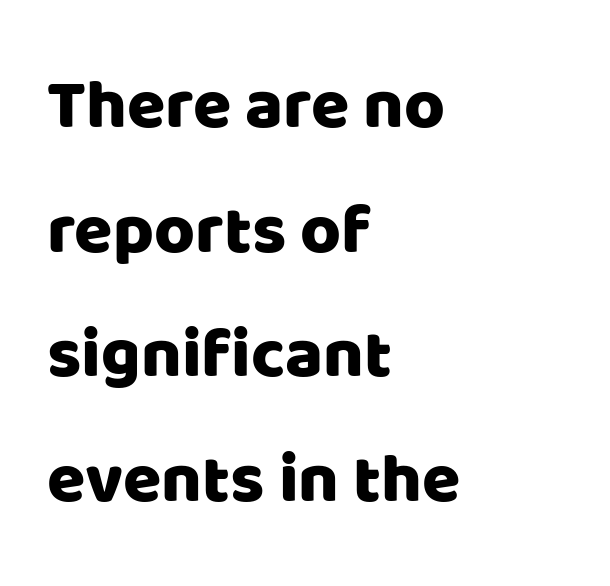
Spacing verdict: proportional, widths tailored to each character. The horizontal fit of the characters is conventional and even. The baseline area is clear. The passage shown is typeset with a sans-serif family. Casual observation: everything's shoved over to the left. When letters stand straight like this, we call the style roman or upright.
